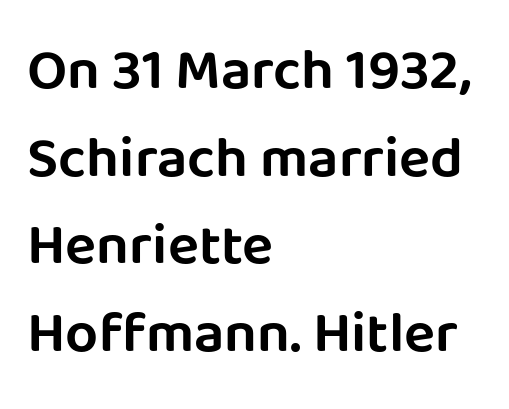
The baseline area is clear. Serif or sans? Sans — the stroke terminals are bare. The rendering keeps characters at their native spacing. This sample uses an upright cut, with every glyph sitting square on the baseline. This sample is left-justified, so line endings fall wherever the words run out. A normal amount of white space separates one row of letters from the next.
